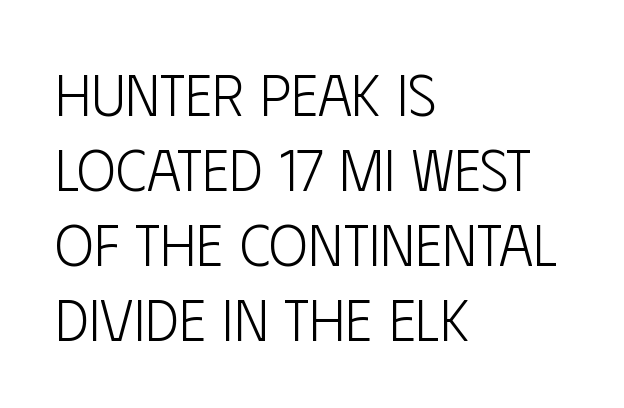
Is there any slant? The stems are plumb. The letterforms sit shoulder to shoulder at normal distance. Compared with typical paragraphs, the rows here are spaced about the same. No word sits above an underline. The letters look calm and open, with moderate or lighter stems.
